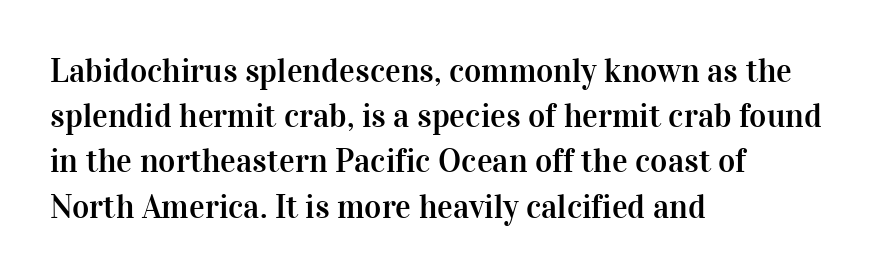
Q: Is the text italic (slanted)? A: No, it is upright.
Q: Is the typeface a serif or a sans-serif typeface? A: Serif.
Q: Is the text underlined? A: No.
Q: How is the paragraph aligned? A: Left-aligned.
Q: Is the spacing between letters normal or unusually wide? A: Normal.
Q: Is the spacing between lines tight, normal or loose? A: Normal.
Q: Width (condensed, normal, or wide)? A: Normal.
Q: Stroke contrast? A: High.
Q: x-height? A: Medium.
Q: Monospaced? A: No.
